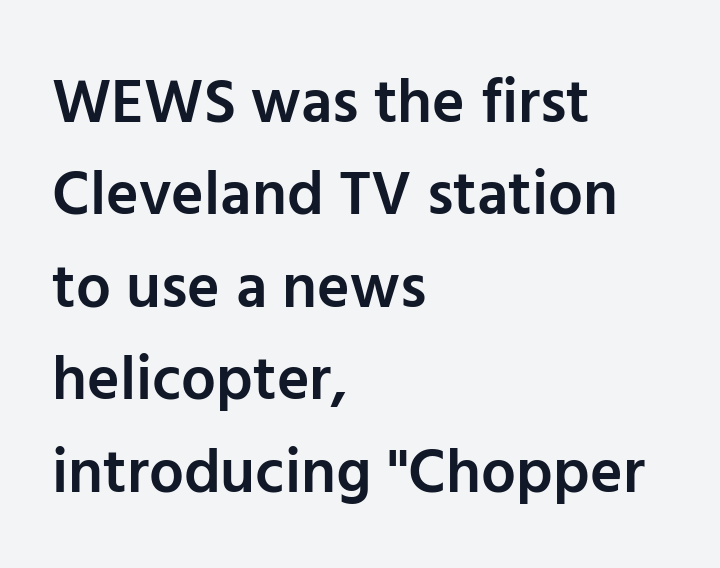
The passage shown has conventional tracking throughout. This sample has the flowing, uneven cadence of proportional lettering. This sample uses an upright cut, with every glyph sitting square on the baseline. Moderately thickened strokes mark this as semibold type. In terms of leading, this rendering sits right in the middle. Plain, unruled lines of type.
